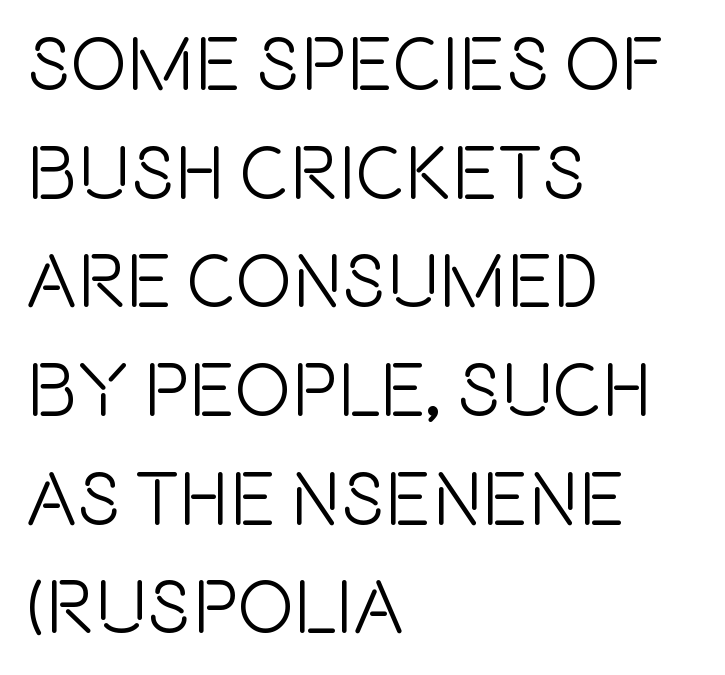
The image shows 76 px condensed sans-serif type, upright; set left-aligned, normal line spacing (1.43x), normal letter spacing, not underlined; a large x-height.
